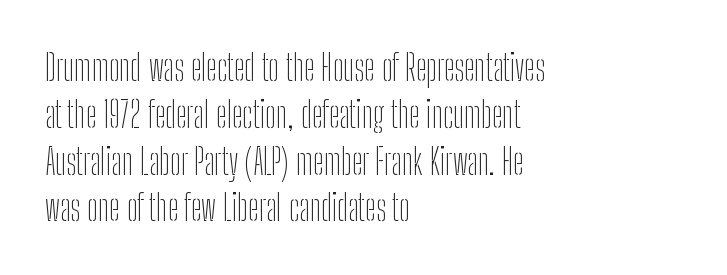
{"serif": "no", "italic": "no", "bold": "no", "weight": "thin", "width": "condensed", "stroke_contrast": "low", "x_height": "medium", "monospaced": "no", "underline": "no", "align": "left", "line_spacing": "normal", "line_spacing_ratio": 1.3, "letter_spacing": "normal", "letter_spacing_em": 0.0, "glyph_px": 36}
